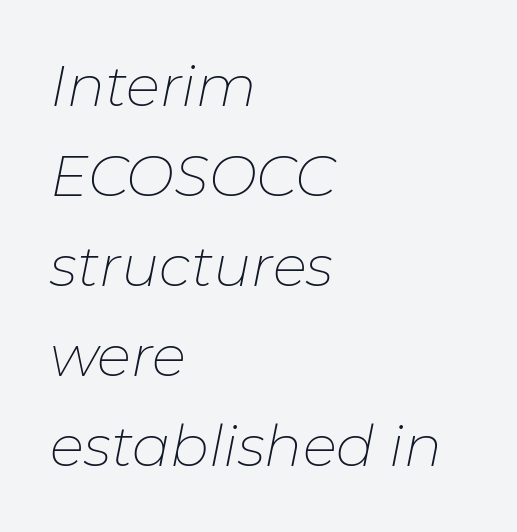
The image shows 57 px thin type, italic (leaning right); set left-aligned, normal line spacing (1.58x), normal letter spacing, not underlined; low stroke contrast and a medium x-height.
